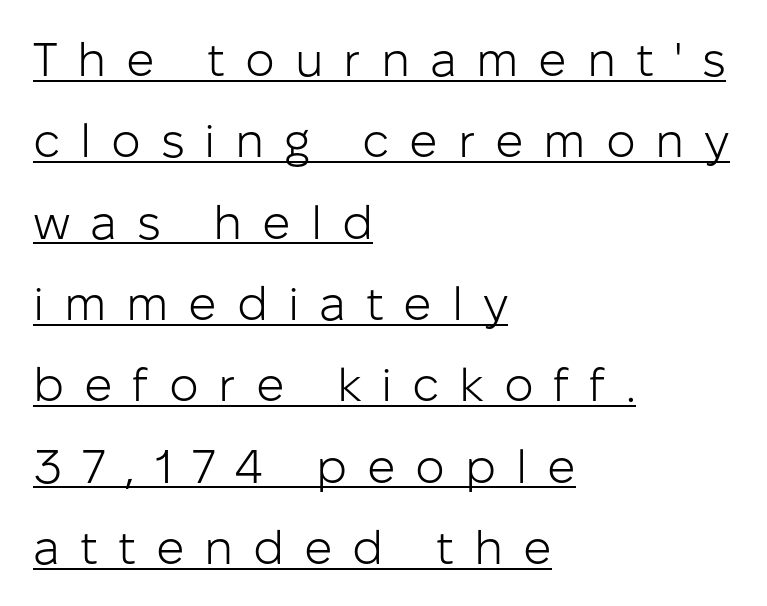
The image shows 47 px light sans-serif type, upright; set left-aligned, line spacing 1.73x, unusually wide letter spacing (+0.42 em), underlined; low stroke contrast and a medium x-height.
